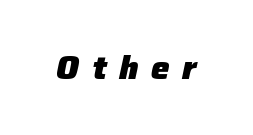
The image shows 33 px heavy type, italic (leaning right); set unusually wide letter spacing (+0.38 em), not underlined; low stroke contrast and a medium x-height.
